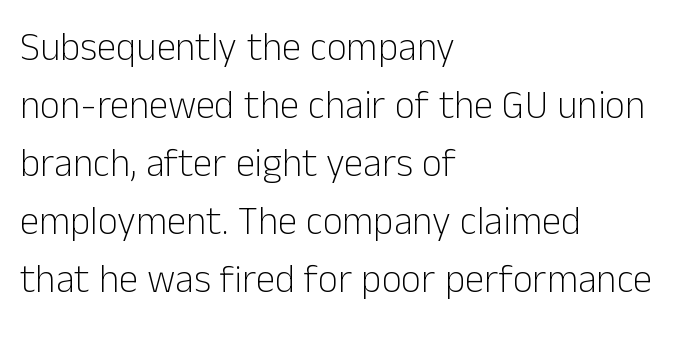
Regarding serifs, this sample does without them. Nobody drew a line under any word here. Think of a printed novel: that variable character pitch is what you see here. Heaviness? Minimal to ordinary, like unemphasized prose. The rag falls on the right side of this text block.
